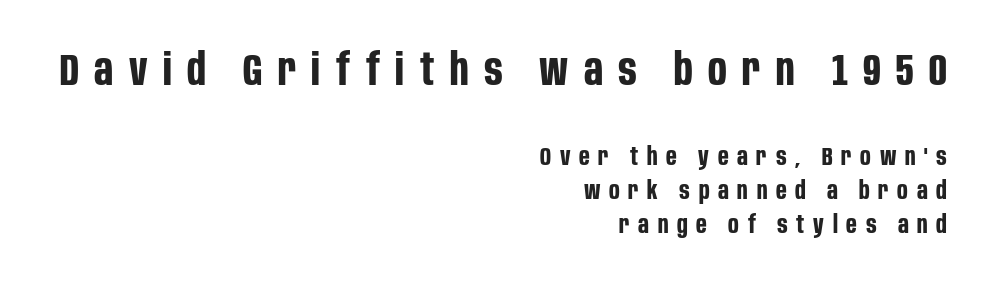
{"serif": "no", "italic": "no", "bold": "yes", "weight": "bold", "width": "condensed", "stroke_contrast": "low", "x_height": "large", "monospaced": "no", "underline": "no", "align": "right", "line_spacing": "normal", "line_spacing_ratio": 1.36, "letter_spacing": "wide", "letter_spacing_em": 0.35, "larger_block": "first", "size_ratio": 1.76, "glyph_px": 44}
